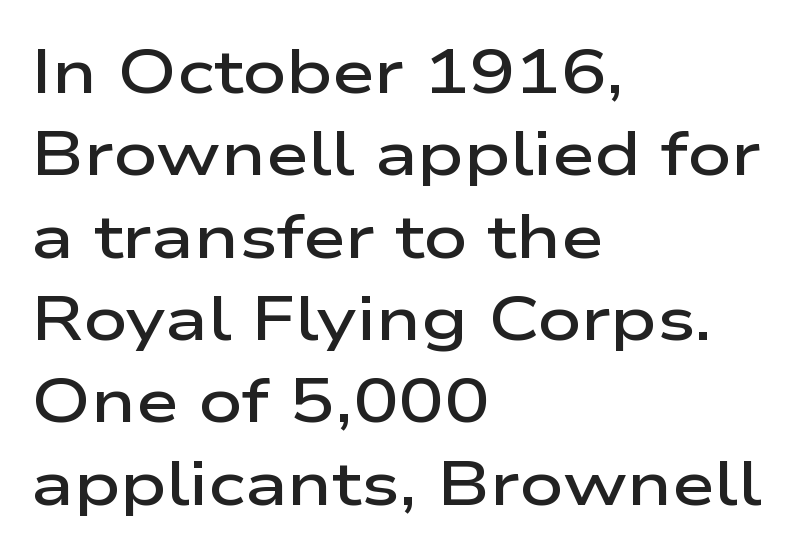
{"serif": "no", "italic": "no", "bold": "semi", "weight": "semibold", "width": "wide", "stroke_contrast": "low", "x_height": "medium", "monospaced": "no", "underline": "no", "align": "left", "line_spacing": "normal", "line_spacing_ratio": 1.35, "letter_spacing": "normal", "letter_spacing_em": 0.0, "glyph_px": 61}
